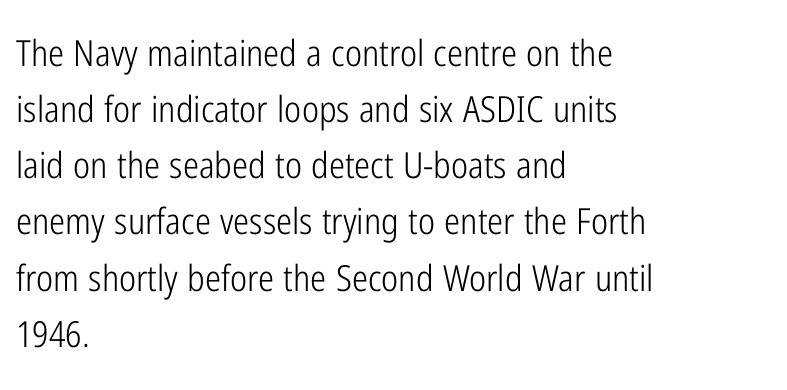
Are there feet on the stems? There aren't — it's a sans. Think of a printed novel: that variable character pitch is what you see here. Left-aligned paragraph, ragged on the right. Stroke thickness stays within the range of a standard reading face or lighter.
